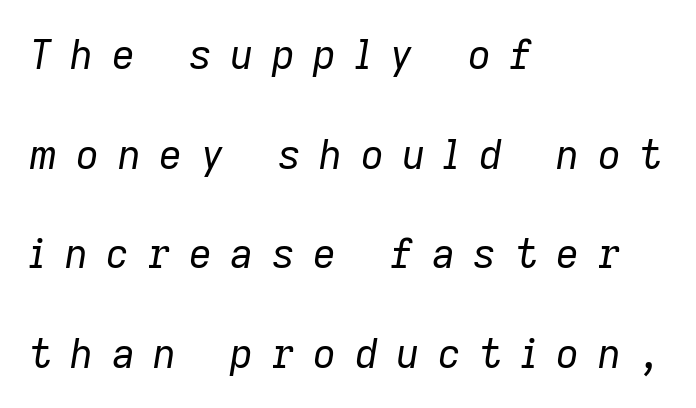
The image shows 40 px regular-weight type, italic (leaning right); set left-aligned, loose line spacing (2.49x), unusually wide letter spacing (+0.46 em), not underlined; low stroke contrast and a medium x-height.
